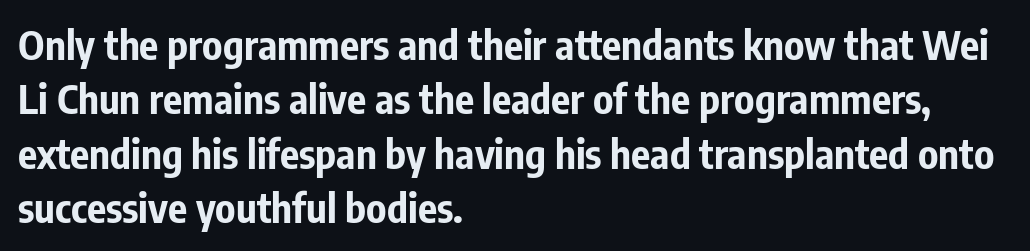
Whoever set this chose a conventional vertical rhythm. Is the type bold? Yes — the strokes are clearly thick and heavy. Nobody drew a line under any word here. The rendering keeps characters at their native spacing. What kind of face is this? One without serifs — a sans.
